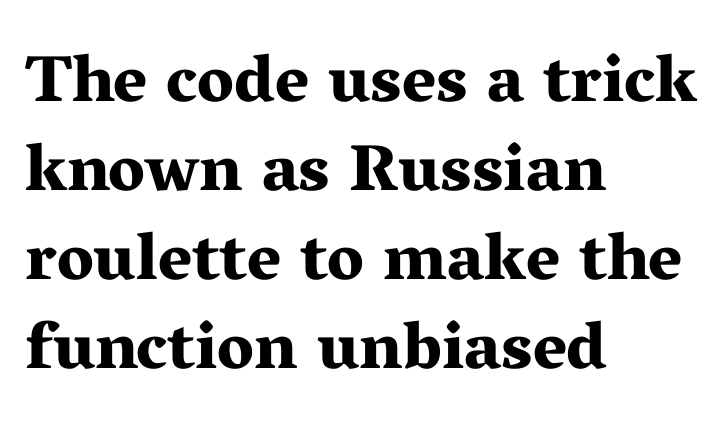
The image shows 66 px bold, wide serif type, upright; set left-aligned, normal line spacing (1.35x), normal letter spacing, not underlined; medium stroke contrast and a medium x-height.
